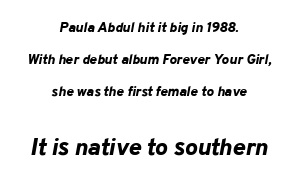
{"italic": "yes", "lean": "right", "slant_degrees": 10, "bold": "yes", "underline": "no", "align": "center", "line_spacing": "loose", "line_spacing_ratio": 2.3, "letter_spacing": "normal", "letter_spacing_em": 0.0, "larger_block": "second", "size_ratio": 1.71, "glyph_px": 24}
